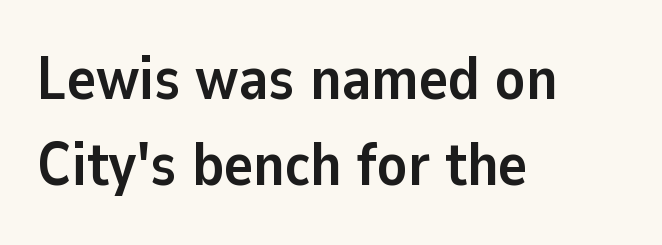
{"serif": "no", "italic": "no", "bold": "yes", "weight": "semibold", "width": "normal", "stroke_contrast": "low", "x_height": "medium", "monospaced": "no", "underline": "no", "align": "left", "line_spacing": "normal", "line_spacing_ratio": 1.41, "letter_spacing": "normal", "letter_spacing_em": 0.0, "glyph_px": 61}
